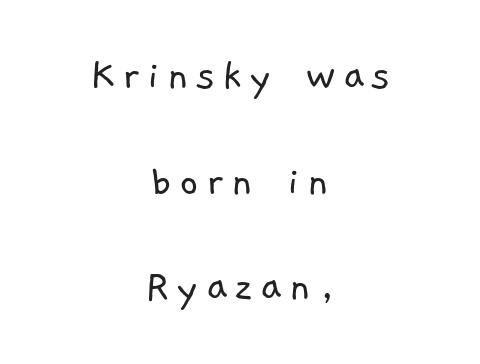
Is this a fixed-width face? No — the glyphs have proportional, varying widths. The passage shown is not underscored anywhere. Typographically, this falls in the sans-serif category. Each stroke keeps to a modest, everyday thickness or less. Casual observation: everything's sitting right in the middle. Notice the wide empty band between every row — that's loose leading.
